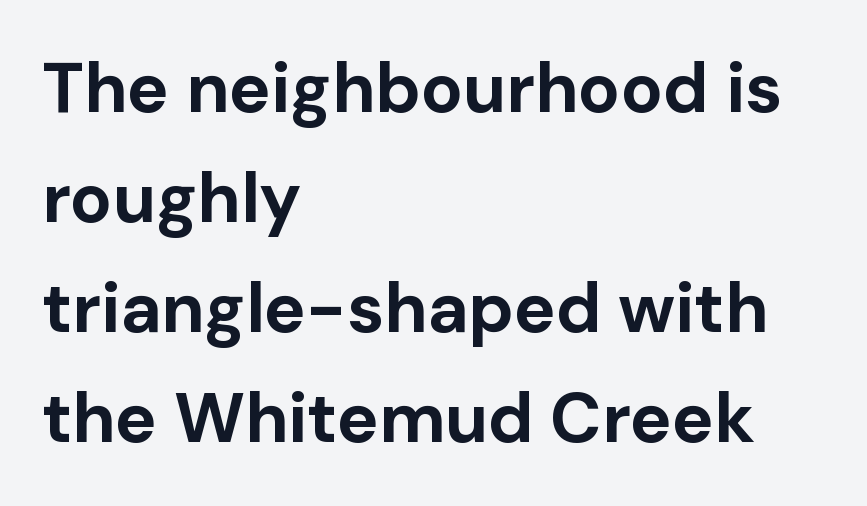
{"serif": "no", "italic": "no", "bold": "yes", "weight": "bold", "width": "normal", "stroke_contrast": "low", "x_height": "medium", "monospaced": "no", "underline": "no", "align": "left", "line_spacing": "normal", "line_spacing_ratio": 1.57, "letter_spacing": "normal", "letter_spacing_em": 0.0, "glyph_px": 70}
